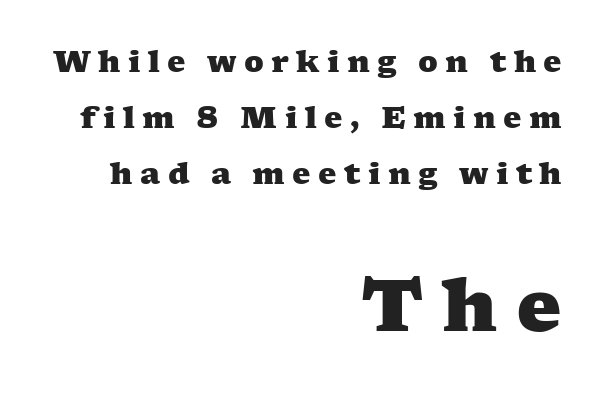
The image shows 72 px heavy, wide serif type; set right-aligned, loose line spacing (1.93x), unusually wide letter spacing (+0.25 em), not underlined; the second (bottom) block is 2.48x larger; medium stroke contrast and a medium x-height.
